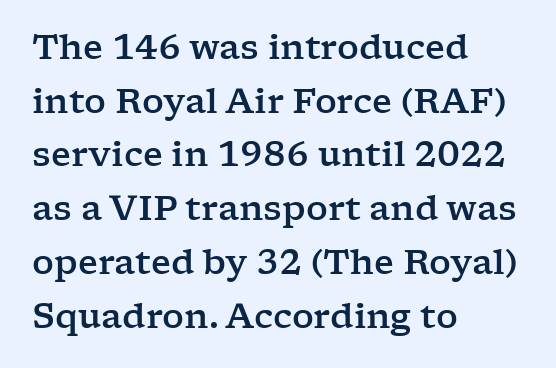
The image shows 34 px wide serif type, upright; set left-aligned, normal line spacing (1.58x), normal letter spacing, not underlined; low stroke contrast and a medium x-height.
